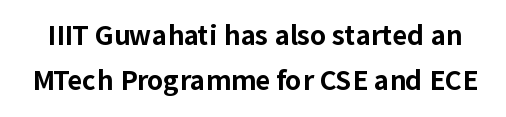
The image shows 26 px bold type, upright; set line spacing 1.75x, normal letter spacing, not underlined.
